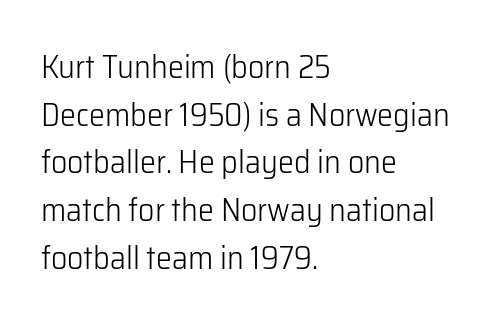
{"serif": "no", "italic": "no", "bold": "no", "weight": "light", "width": "normal", "stroke_contrast": "low", "x_height": "medium", "monospaced": "no", "underline": "no", "align": "left", "line_spacing": "normal", "line_spacing_ratio": 1.49, "letter_spacing": "normal", "letter_spacing_em": 0.0, "glyph_px": 32}
